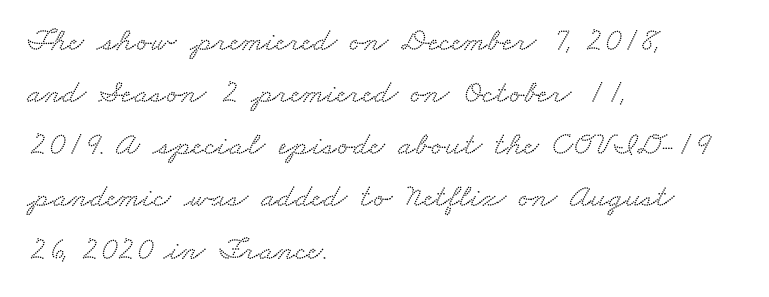
The image shows 33 px wide type; set left-aligned, normal line spacing (1.58x), normal letter spacing, not underlined; low stroke contrast and a small x-height.
